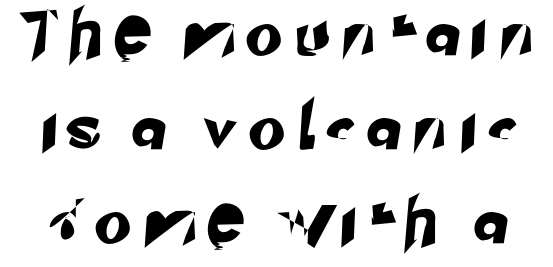
{"serif": "no", "width": "normal", "stroke_contrast": "low", "x_height": "small", "monospaced": "no", "underline": "no", "line_spacing": "loose", "line_spacing_ratio": 2.04, "letter_spacing": "wide", "letter_spacing_em": 0.36, "glyph_px": 46}
